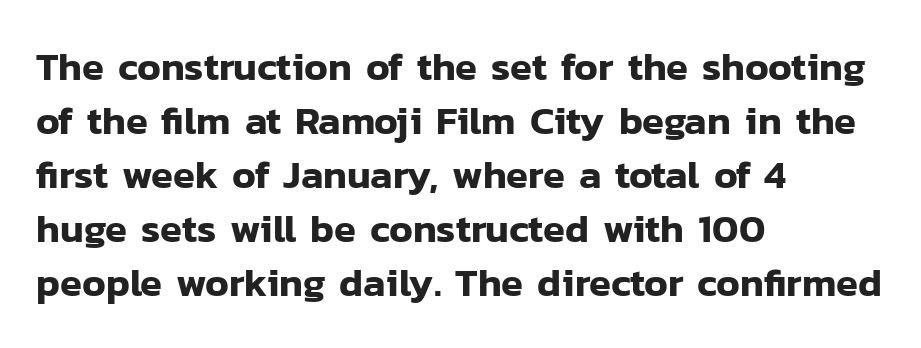
{"serif": "no", "italic": "no", "width": "normal", "stroke_contrast": "low", "x_height": "medium", "monospaced": "no", "underline": "no", "align": "left", "line_spacing": "normal", "line_spacing_ratio": 1.35, "letter_spacing": "normal", "letter_spacing_em": 0.0, "glyph_px": 40}
